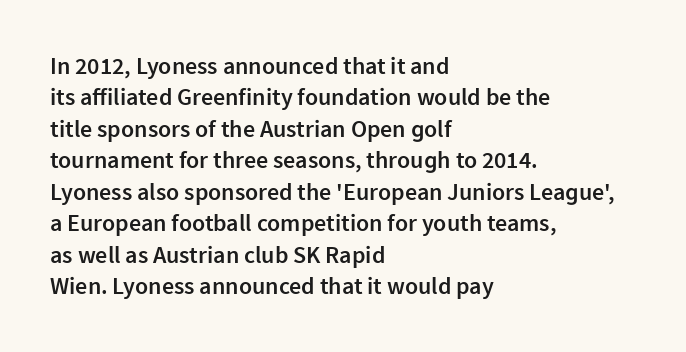
The image shows 24 px text type, upright; set left-aligned, normal line spacing (1.31x), normal letter spacing, not underlined.
